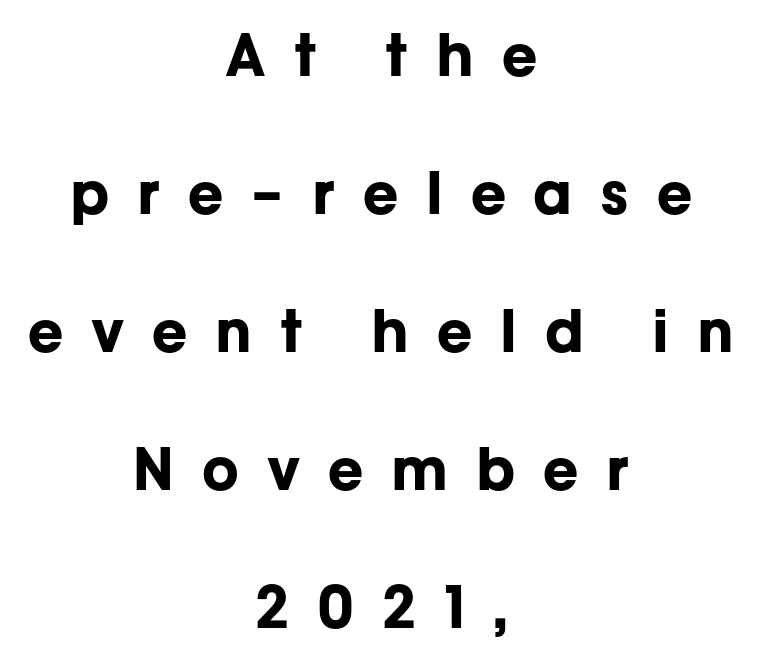
Q: Is the text bold? A: Yes.
Q: Is the text italic (slanted)? A: No, it is upright.
Q: Is the typeface a serif or a sans-serif typeface? A: Sans-serif.
Q: Is the text underlined? A: No.
Q: How is the paragraph aligned? A: Centered.
Q: Is the spacing between letters normal or unusually wide? A: Unusually wide.
Q: Is the spacing between lines tight, normal or loose? A: Loose.
Q: Width (condensed, normal, or wide)? A: Normal.
Q: Stroke contrast? A: Low.
Q: x-height? A: Medium.
Q: Monospaced? A: No.
